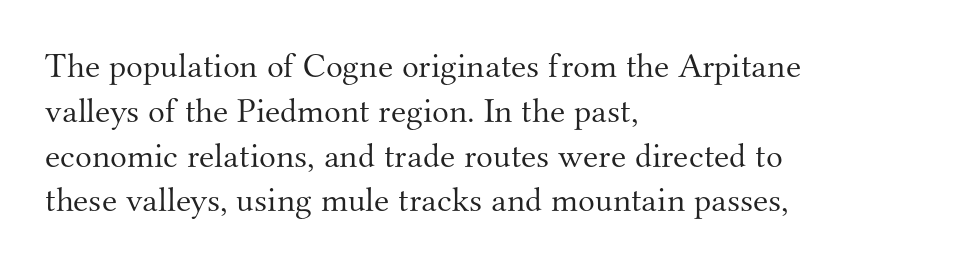
{"serif": "yes", "italic": "no", "bold": "no", "weight": "light", "width": "normal", "stroke_contrast": "medium", "x_height": "small", "monospaced": "no", "underline": "no", "align": "left", "line_spacing": "normal", "line_spacing_ratio": 1.28, "letter_spacing": "normal", "letter_spacing_em": 0.0, "glyph_px": 35}
